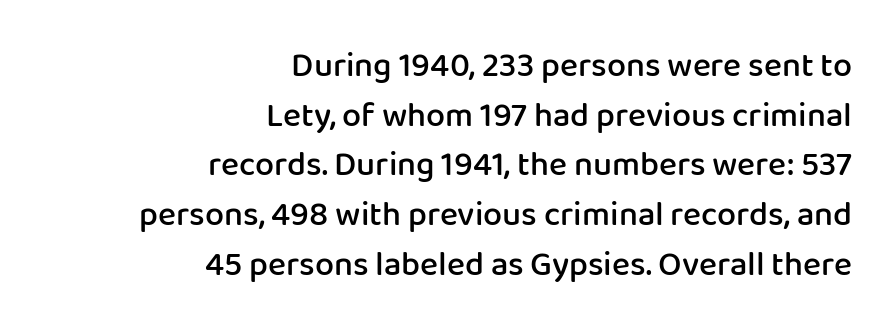
Q: Is the text bold? A: Semi-bold.
Q: Is the text italic (slanted)? A: No, it is upright.
Q: Is the typeface a serif or a sans-serif typeface? A: Sans-serif.
Q: Is the text underlined? A: No.
Q: How is the paragraph aligned? A: Right-aligned.
Q: Is the spacing between letters normal or unusually wide? A: Normal.
Q: Is the spacing between lines tight, normal or loose? A: Normal.
Q: Width (condensed, normal, or wide)? A: Normal.
Q: Stroke contrast? A: Low.
Q: x-height? A: Medium.
Q: Monospaced? A: No.
